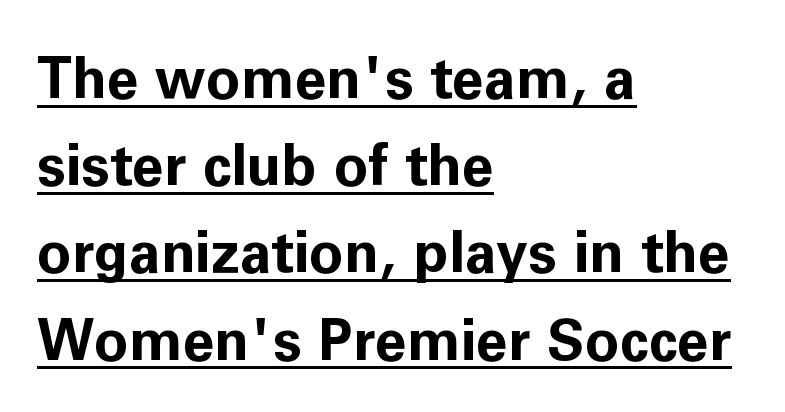
You could not count columns in this text — the font is proportionally spaced. These lines sit exactly where default settings would place them. Do the letters lean? They stand straight. The compositor pushed each line to the left boundary. Each word holds together tightly as a unit, with standard inter-letter gaps.
